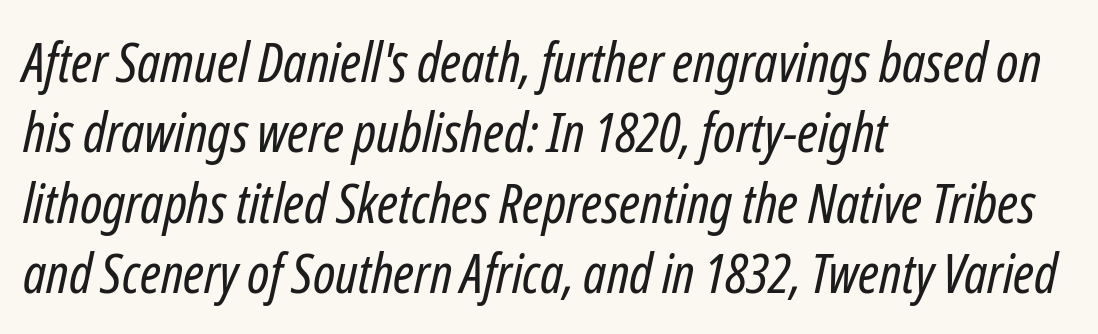
The image shows 55 px regular-weight, condensed type, italic (leaning right); set left-aligned, normal line spacing (1.28x), normal letter spacing, not underlined; low stroke contrast and a medium x-height.
